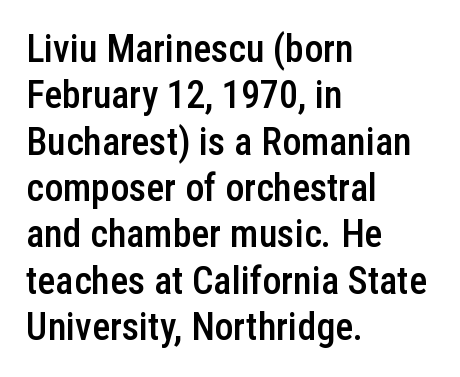
{"serif": "no", "italic": "no", "bold": "semi", "weight": "semibold", "width": "condensed", "stroke_contrast": "low", "x_height": "medium", "monospaced": "no", "underline": "no", "align": "left", "line_spacing_ratio": 1.22, "letter_spacing": "normal", "letter_spacing_em": 0.0, "glyph_px": 38}
